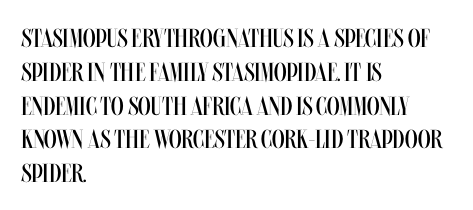
{"italic": "no", "bold": "no", "underline": "no", "align": "left", "line_spacing": "normal", "line_spacing_ratio": 1.3, "letter_spacing": "normal", "letter_spacing_em": 0.0, "glyph_px": 26}
